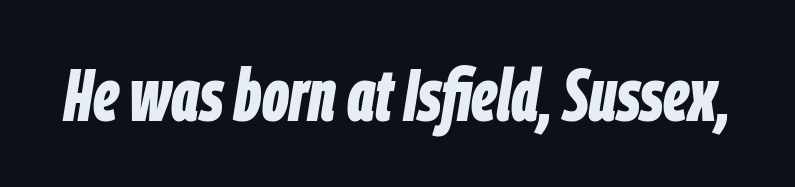
The image shows 74 px bold, condensed type, italic (leaning right); set normal letter spacing, not underlined; low stroke contrast and a large x-height.
